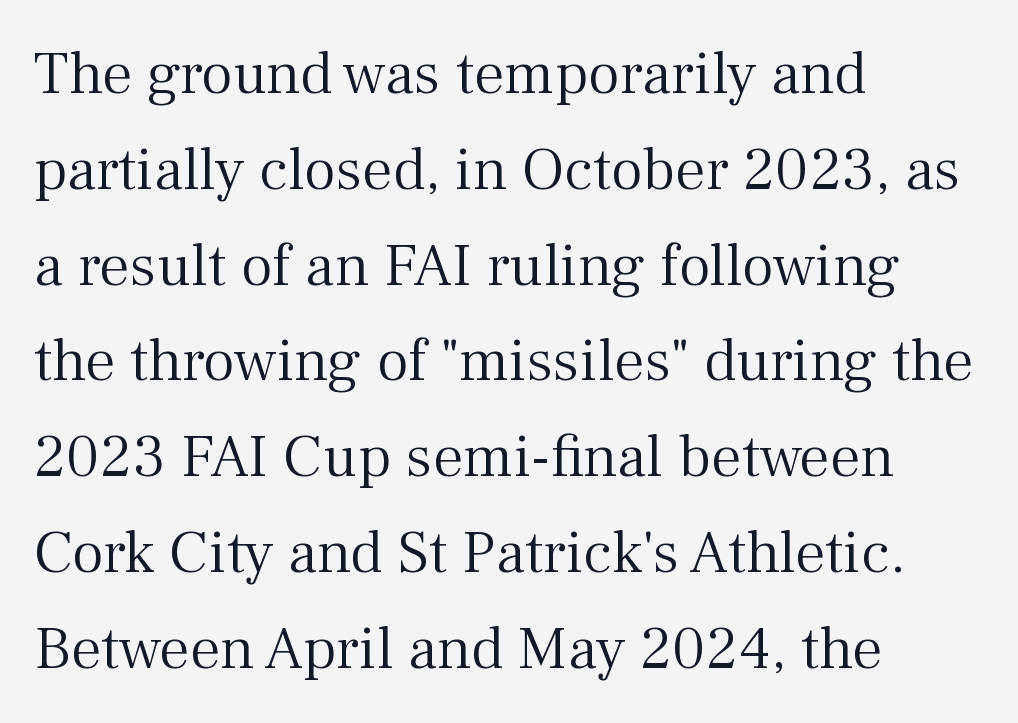
Q: Is the text bold? A: No.
Q: Is the text italic (slanted)? A: No, it is upright.
Q: Is the typeface a serif or a sans-serif typeface? A: Serif.
Q: Is the text underlined? A: No.
Q: How is the paragraph aligned? A: Left-aligned.
Q: Is the spacing between letters normal or unusually wide? A: Normal.
Q: Is the spacing between lines tight, normal or loose? A: Normal.
Q: Width (condensed, normal, or wide)? A: Normal.
Q: Stroke contrast? A: Medium.
Q: x-height? A: Medium.
Q: Monospaced? A: No.
